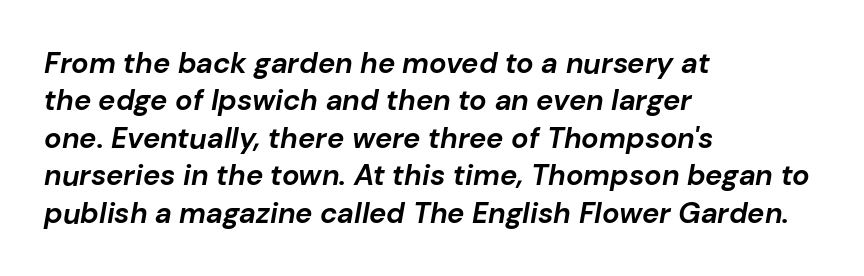
The image shows 29 px bold type, italic (leaning right); set left-aligned, normal line spacing (1.29x), normal letter spacing, not underlined; low stroke contrast and a medium x-height.
